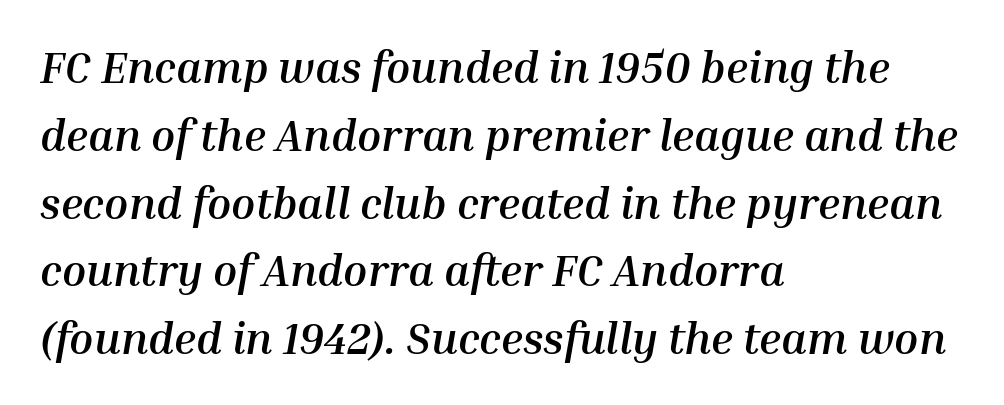
{"italic": "yes", "lean": "right", "slant_degrees": 10, "bold": "yes", "weight": "semibold", "width": "normal", "stroke_contrast": "medium", "x_height": "medium", "monospaced": "no", "underline": "no", "align": "left", "line_spacing": "normal", "line_spacing_ratio": 1.54, "letter_spacing": "normal", "letter_spacing_em": 0.0, "glyph_px": 44}
